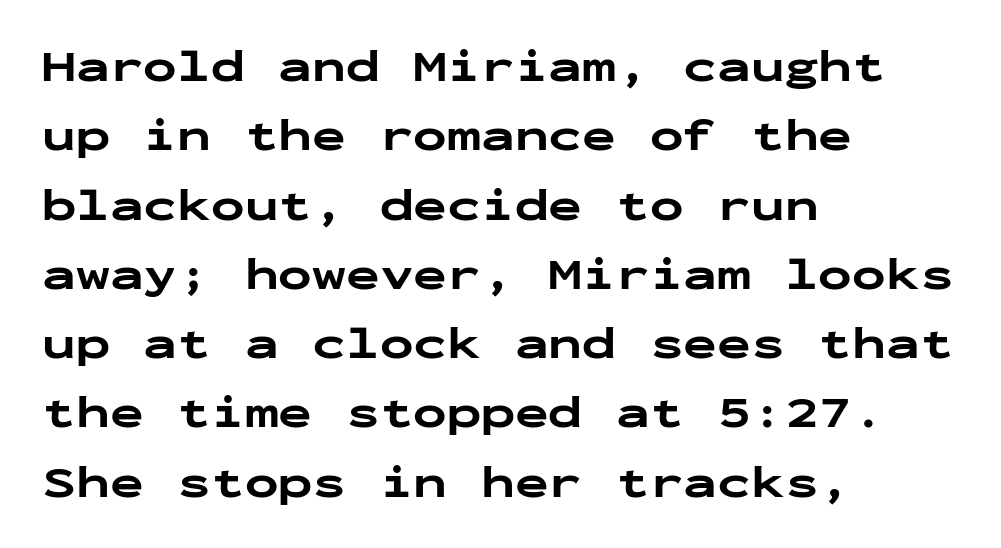
Q: Is the text bold? A: Yes.
Q: Is the text italic (slanted)? A: No, it is upright.
Q: Is the typeface a serif or a sans-serif typeface? A: Sans-serif.
Q: Is the text underlined? A: No.
Q: How is the paragraph aligned? A: Left-aligned.
Q: Is the spacing between letters normal or unusually wide? A: Normal.
Q: Is the spacing between lines tight, normal or loose? A: Normal.
Q: Width (condensed, normal, or wide)? A: Wide.
Q: Stroke contrast? A: Low.
Q: x-height? A: Medium.
Q: Monospaced? A: Yes.
